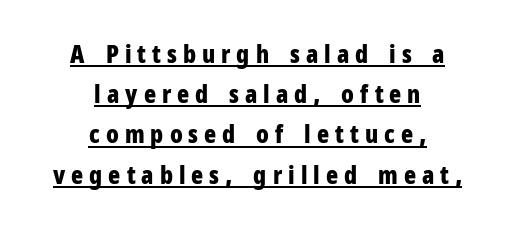
Posture: straight, roman, zero tilt. Is there much room between lines? A standard amount, neither cramped nor airy. The tracking jumps out immediately: characters are airy and widely separated. Teacher's note: observe the equal gaps on both sides — that is centered alignment. Is the type bold? Yes — the strokes are clearly thick and heavy.
